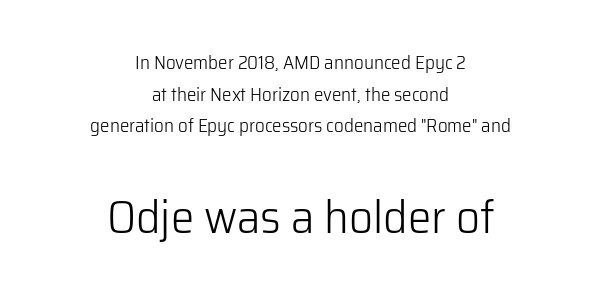
Two sizes are in play, and the larger belongs to the second block. How are the letters spaced? Ordinarily, with no added tracking. This is roman type, the default non-slanted kind. These lines stack symmetrically, like a column narrowing and widening about its center. Does the leading feel generous? No, just average.
